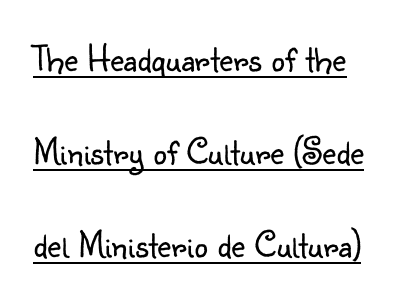
The image shows 38 px light sans-serif type, upright; set left-aligned, loose line spacing (2.45x), normal letter spacing, underlined; low stroke contrast and a small x-height.
